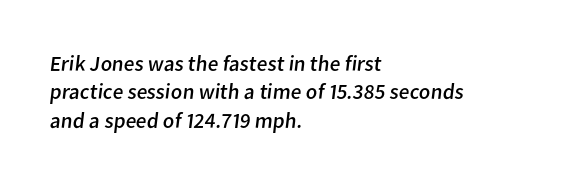
Q: Is the text bold? A: No.
Q: Is the text underlined? A: No.
Q: How is the paragraph aligned? A: Left-aligned.
Q: Is the spacing between letters normal or unusually wide? A: Normal.
Q: Is the spacing between lines tight, normal or loose? A: Normal.
